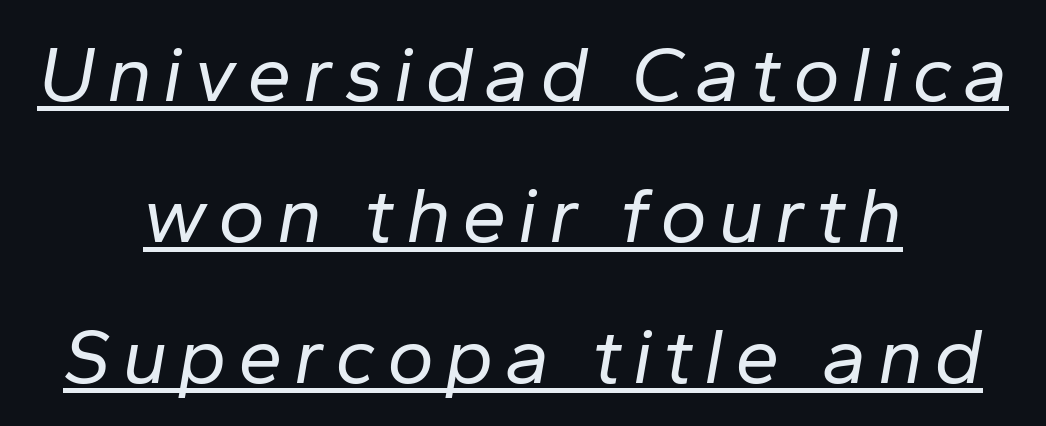
The image shows 80 px regular-weight type, italic (leaning right); set centered, line spacing 1.76x, underlined; low stroke contrast and a medium x-height.
